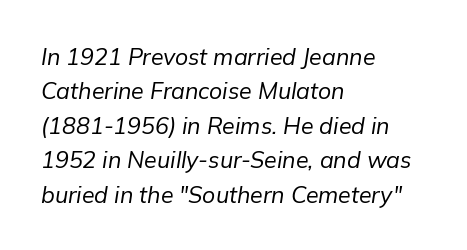
{"italic": "yes", "lean": "right", "slant_degrees": 9, "bold": "no", "underline": "no", "align": "left", "line_spacing": "normal", "line_spacing_ratio": 1.5, "letter_spacing": "normal", "letter_spacing_em": 0.0, "glyph_px": 23}
